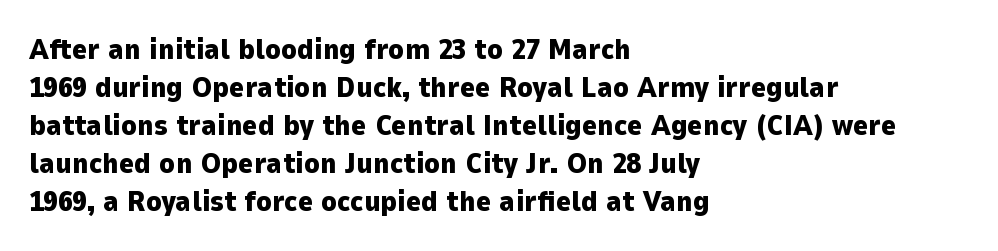
You'd pick this weight for a headline — it's a proper bold. The designer left line spacing at the default. Quick note: underline off. Does the type have serifs? No, each stem ends abruptly. Letter spacing: default.
